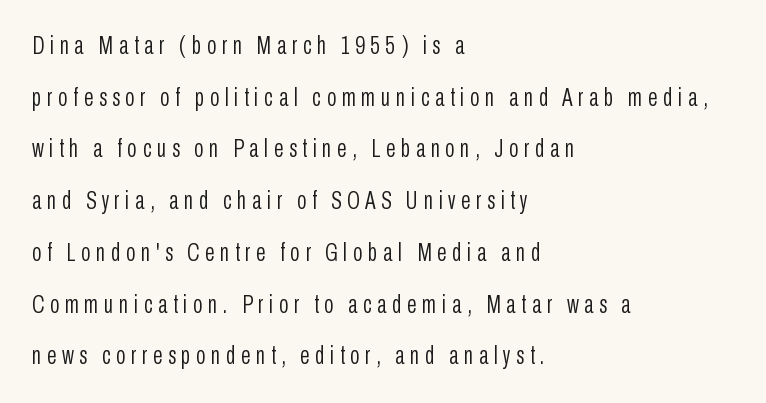
{"italic": "no", "bold": "no", "underline": "no", "align": "left", "line_spacing": "loose", "line_spacing_ratio": 2.07, "letter_spacing": "wide", "letter_spacing_em": 0.22, "glyph_px": 25}
